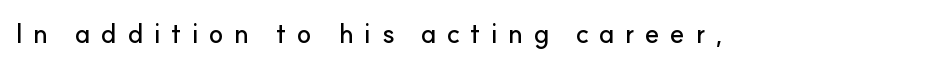
Q: Is the text italic (slanted)? A: No, it is upright.
Q: Is the text underlined? A: No.
Q: Is the spacing between letters normal or unusually wide? A: Unusually wide.
